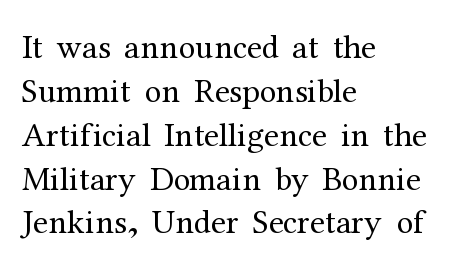
Q: Is the text bold? A: No.
Q: Is the text italic (slanted)? A: No, it is upright.
Q: Is the typeface a serif or a sans-serif typeface? A: Serif.
Q: Is the text underlined? A: No.
Q: How is the paragraph aligned? A: Left-aligned.
Q: Is the spacing between letters normal or unusually wide? A: Normal.
Q: Is the spacing between lines tight, normal or loose? A: Normal.
Q: Width (condensed, normal, or wide)? A: Normal.
Q: Stroke contrast? A: Medium.
Q: x-height? A: Medium.
Q: Monospaced? A: No.
